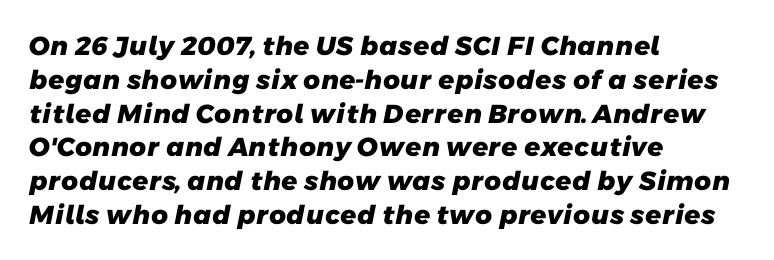
{"bold": "yes", "underline": "no", "align": "left", "line_spacing": "normal", "line_spacing_ratio": 1.3, "letter_spacing": "normal", "letter_spacing_em": 0.0, "glyph_px": 26}
